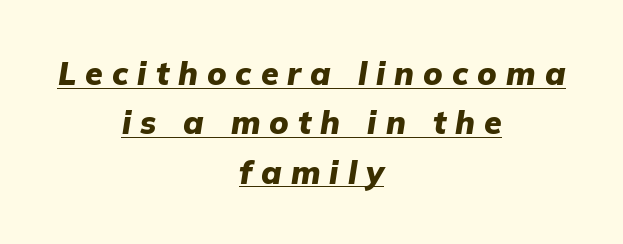
Q: Is the text bold? A: Yes.
Q: Is the text italic (slanted)? A: Yes, it leans right by about 9 degrees.
Q: Is the text underlined? A: Yes.
Q: How is the paragraph aligned? A: Centered.
Q: Is the spacing between letters normal or unusually wide? A: Unusually wide.
Q: Is the spacing between lines tight, normal or loose? A: Normal.
Q: Width (condensed, normal, or wide)? A: Normal.
Q: Stroke contrast? A: Low.
Q: x-height? A: Medium.
Q: Monospaced? A: No.
